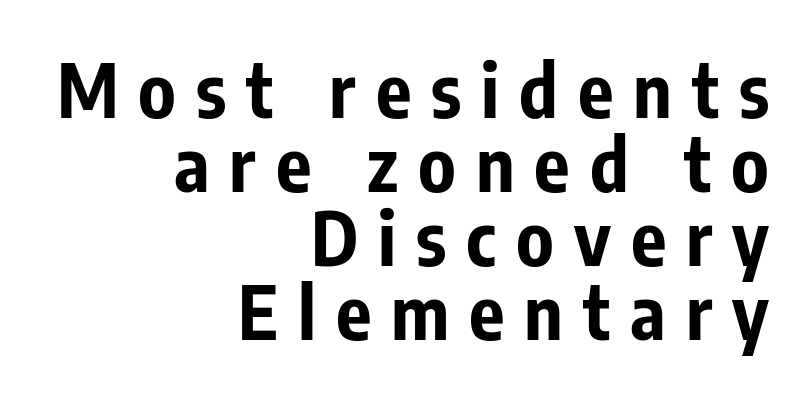
Q: Is the text bold? A: Yes.
Q: Is the text italic (slanted)? A: No, it is upright.
Q: Is the typeface a serif or a sans-serif typeface? A: Sans-serif.
Q: Is the text underlined? A: No.
Q: How is the paragraph aligned? A: Right-aligned.
Q: Is the spacing between letters normal or unusually wide? A: Unusually wide.
Q: Is the spacing between lines tight, normal or loose? A: Tight.
Q: Width (condensed, normal, or wide)? A: Condensed.
Q: Stroke contrast? A: Low.
Q: x-height? A: Medium.
Q: Monospaced? A: No.
